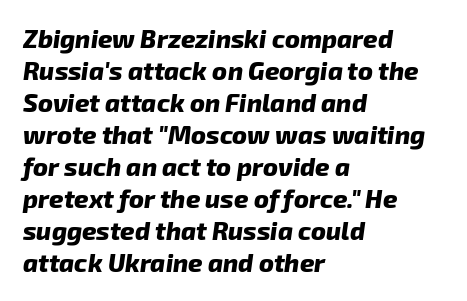
Q: Is the text bold? A: Yes.
Q: Is the text italic (slanted)? A: Yes, it leans right by about 8 degrees.
Q: Is the text underlined? A: No.
Q: How is the paragraph aligned? A: Left-aligned.
Q: Is the spacing between letters normal or unusually wide? A: Normal.
Q: Is the spacing between lines tight, normal or loose? A: Normal.
